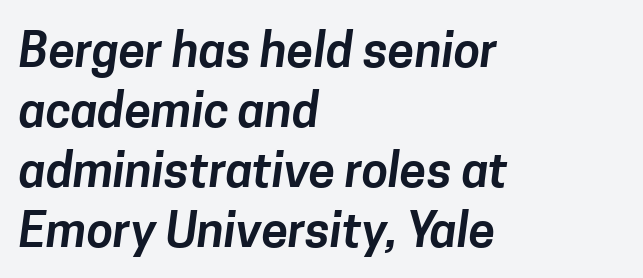
The image shows 48 px sans-serif type; set left-aligned, normal line spacing (1.25x), normal letter spacing, not underlined; low stroke contrast and a medium x-height.
